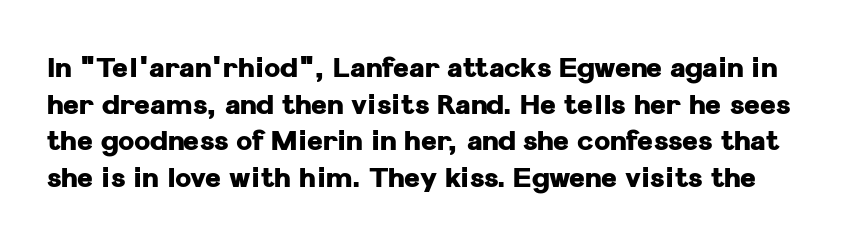
{"italic": "no", "bold": "yes", "underline": "no", "line_spacing": "normal", "line_spacing_ratio": 1.36, "letter_spacing": "normal", "letter_spacing_em": 0.0, "glyph_px": 27}
